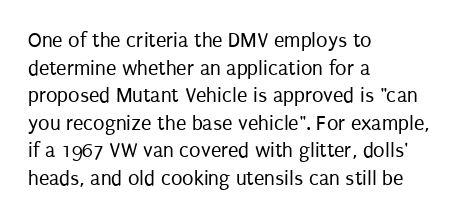
Q: Is the text bold? A: No.
Q: Is the text italic (slanted)? A: No, it is upright.
Q: Is the text underlined? A: No.
Q: How is the paragraph aligned? A: Left-aligned.
Q: Is the spacing between letters normal or unusually wide? A: Normal.
Q: Is the spacing between lines tight, normal or loose? A: Normal.
